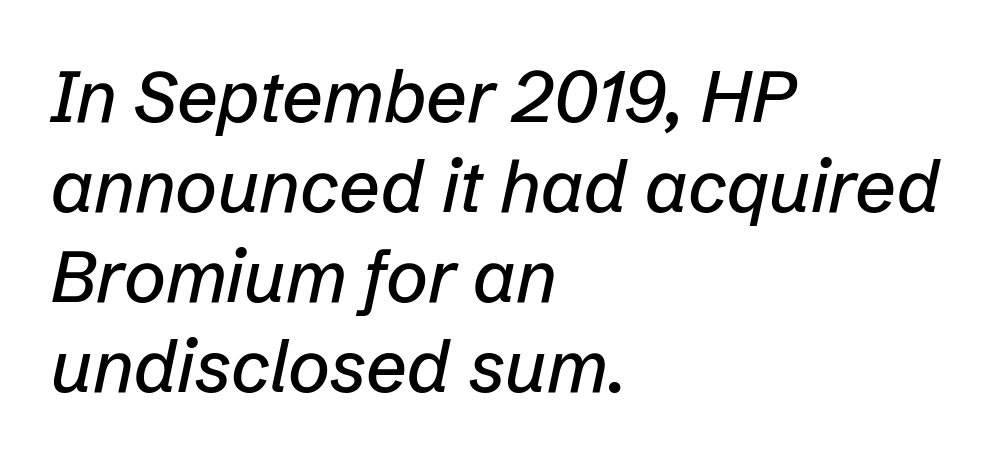
The image shows 72 px text type, italic (leaning right); set left-aligned, normal line spacing (1.25x), normal letter spacing, not underlined; low stroke contrast and a medium x-height.
